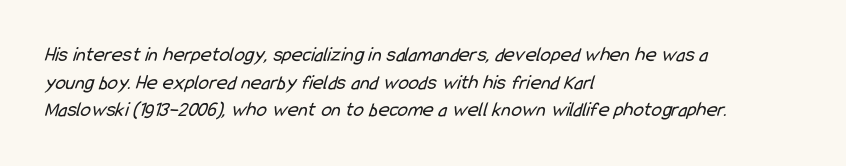
No extra ink here — the face is not bold. Honestly, there is no underline to notice here at all. In terms of letterspacing, this is plain default setting. Is there much room between lines? A standard amount, neither cramped nor airy.
